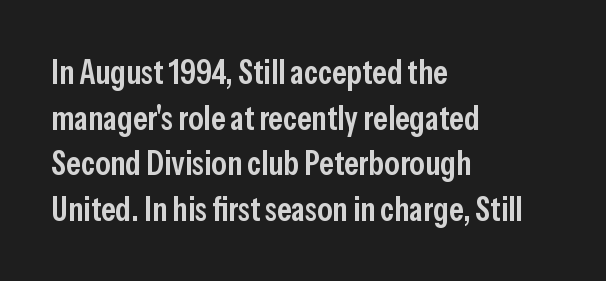
Q: Is the text bold? A: Semi-bold.
Q: Is the text italic (slanted)? A: No, it is upright.
Q: Is the typeface a serif or a sans-serif typeface? A: Sans-serif.
Q: Is the text underlined? A: No.
Q: How is the paragraph aligned? A: Left-aligned.
Q: Is the spacing between letters normal or unusually wide? A: Normal.
Q: Is the spacing between lines tight, normal or loose? A: Normal.
Q: Width (condensed, normal, or wide)? A: Condensed.
Q: Stroke contrast? A: Low.
Q: x-height? A: Medium.
Q: Monospaced? A: No.
